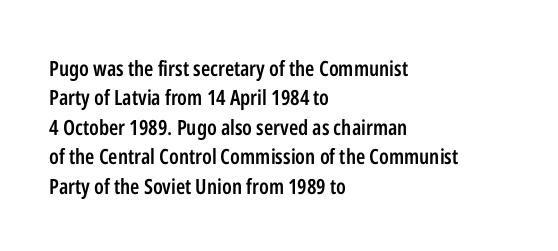
The image shows 21 px text type, upright; set left-aligned, normal line spacing (1.4x), normal letter spacing, not underlined.
